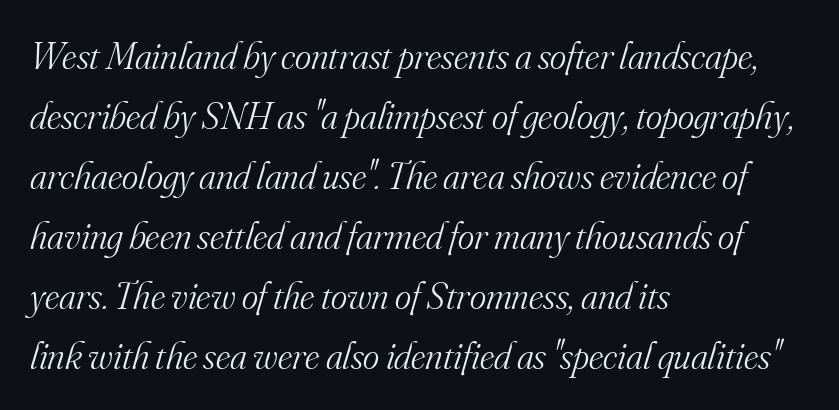
The image shows 39 px light serif type, italic (leaning right); set left-aligned, normal line spacing (1.54x), normal letter spacing, not underlined; medium stroke contrast and a small x-height.
